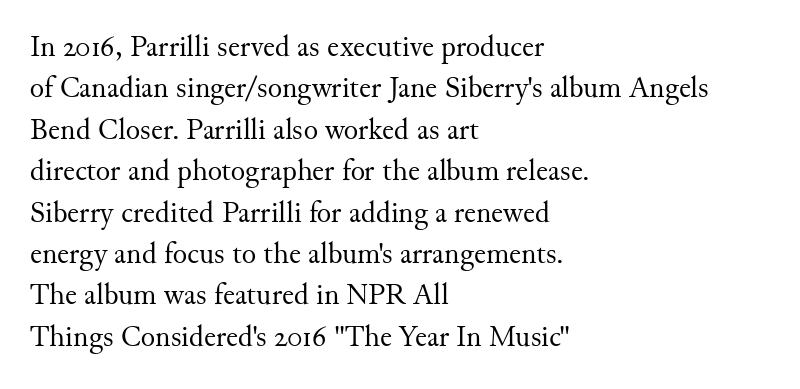
Q: Is the text bold? A: No.
Q: Is the text italic (slanted)? A: No, it is upright.
Q: Is the typeface a serif or a sans-serif typeface? A: Serif.
Q: Is the text underlined? A: No.
Q: How is the paragraph aligned? A: Left-aligned.
Q: Is the spacing between letters normal or unusually wide? A: Normal.
Q: Is the spacing between lines tight, normal or loose? A: Normal.
Q: Width (condensed, normal, or wide)? A: Normal.
Q: Stroke contrast? A: Medium.
Q: x-height? A: Small.
Q: Monospaced? A: No.
